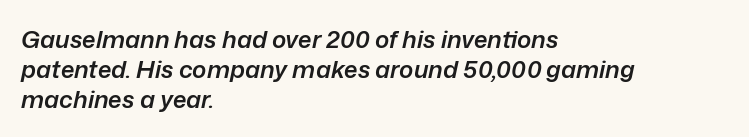
The image shows 24 px text type, italic (leaning right); set left-aligned, line spacing 1.24x, normal letter spacing, not underlined.
